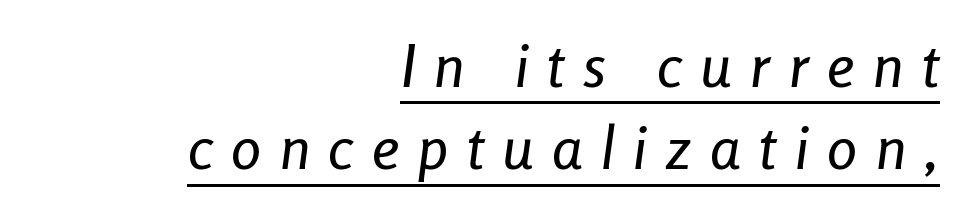
{"italic": "yes", "lean": "right", "slant_degrees": 8, "width": "condensed", "stroke_contrast": "low", "x_height": "medium", "monospaced": "no", "underline": "yes", "align": "right", "line_spacing": "normal", "line_spacing_ratio": 1.37, "letter_spacing": "wide", "letter_spacing_em": 0.31, "glyph_px": 60}
